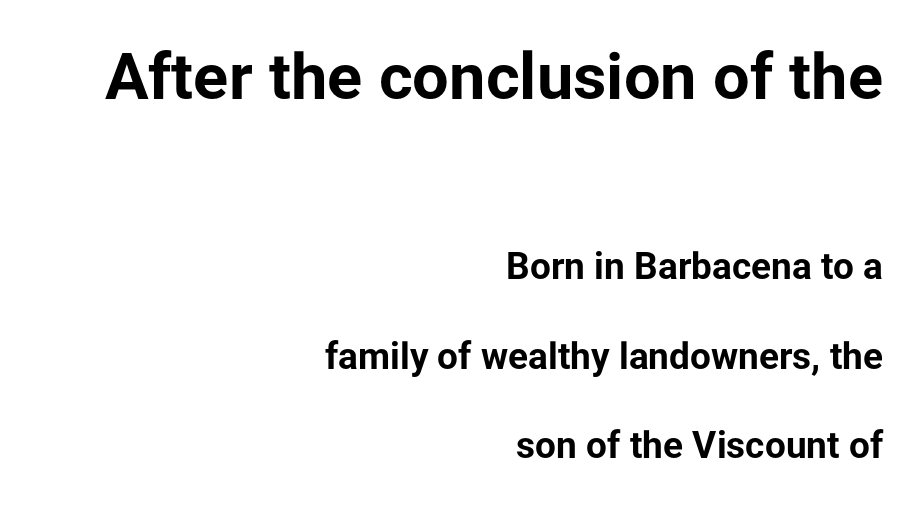
{"serif": "no", "italic": "no", "bold": "yes", "weight": "bold", "width": "normal", "stroke_contrast": "low", "x_height": "medium", "monospaced": "no", "underline": "no", "align": "right", "line_spacing": "loose", "line_spacing_ratio": 2.42, "letter_spacing": "normal", "letter_spacing_em": 0.0, "larger_block": "first", "size_ratio": 1.76, "glyph_px": 65}
